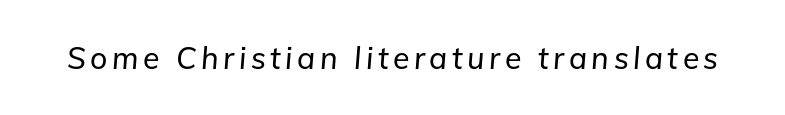
Rendered with sloped, italic letterforms. The foot of each line stays bare and open. These lines are rendered in a variable-pitch font.
